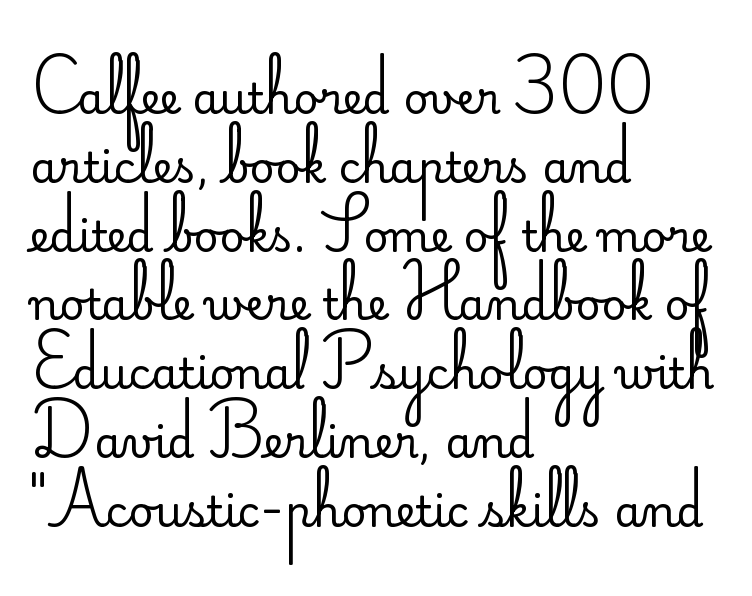
Q: Is the text bold? A: No.
Q: Is the text italic (slanted)? A: No, it is upright.
Q: Is the typeface a serif or a sans-serif typeface? A: Sans-serif.
Q: Is the text underlined? A: No.
Q: How is the paragraph aligned? A: Left-aligned.
Q: Is the spacing between letters normal or unusually wide? A: Normal.
Q: Is the spacing between lines tight, normal or loose? A: Normal.
Q: Width (condensed, normal, or wide)? A: Normal.
Q: Stroke contrast? A: Low.
Q: x-height? A: Small.
Q: Monospaced? A: No.
